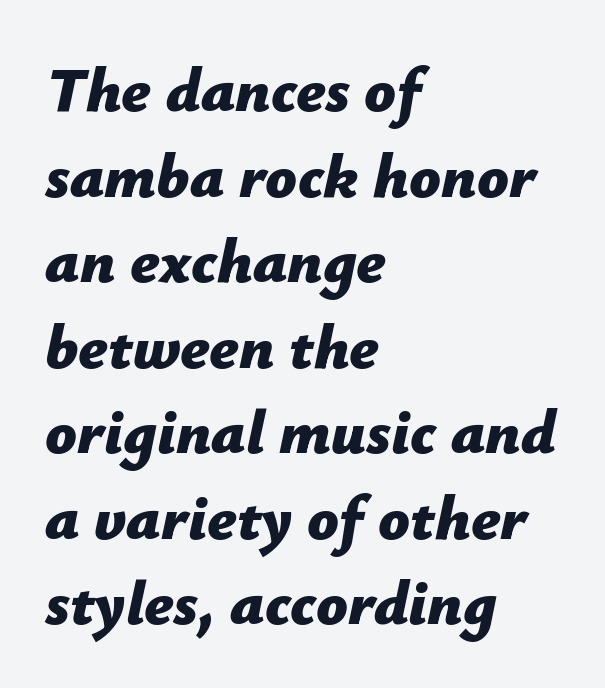
{"italic": "yes", "lean": "right", "slant_degrees": 12, "bold": "yes", "weight": "bold", "width": "normal", "stroke_contrast": "low", "x_height": "medium", "monospaced": "no", "underline": "no", "align": "left", "line_spacing": "normal", "line_spacing_ratio": 1.38, "letter_spacing": "normal", "letter_spacing_em": 0.0, "glyph_px": 62}
